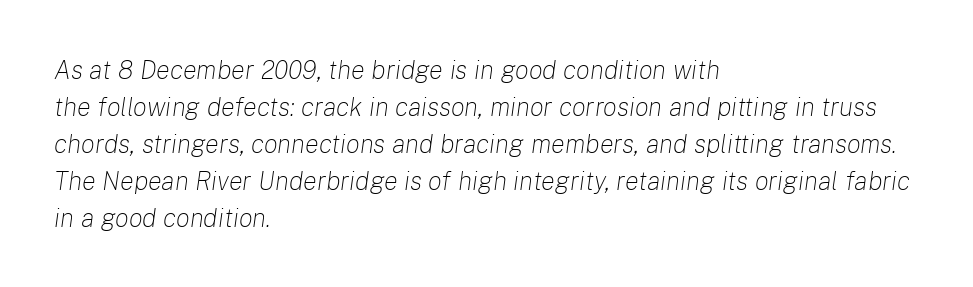
The image shows 26 px text type, italic (leaning right); set left-aligned, normal line spacing (1.42x), normal letter spacing, not underlined.
